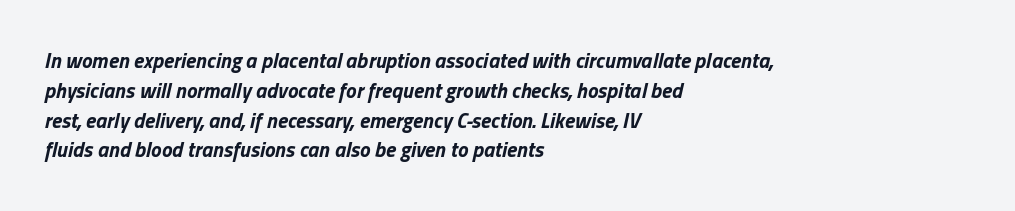
A clean baseline with only descenders dipping below it. This block has exactly the height ordinary leading produces. The text block is weighted toward the left margin, trailing off unevenly rightward. Slant detected: the letters are inclined.
